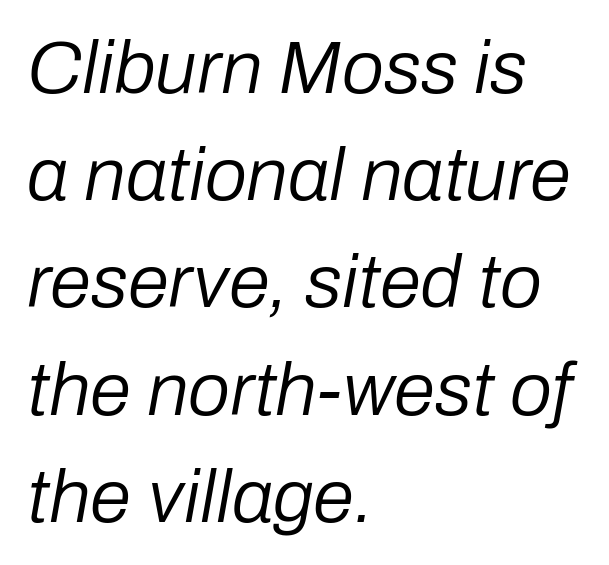
Q: Is the text bold? A: No.
Q: Is the text italic (slanted)? A: Yes, it leans right by about 10 degrees.
Q: Is the text underlined? A: No.
Q: How is the paragraph aligned? A: Left-aligned.
Q: Is the spacing between letters normal or unusually wide? A: Normal.
Q: Is the spacing between lines tight, normal or loose? A: Normal.
Q: Width (condensed, normal, or wide)? A: Normal.
Q: Stroke contrast? A: Low.
Q: x-height? A: Medium.
Q: Monospaced? A: No.
